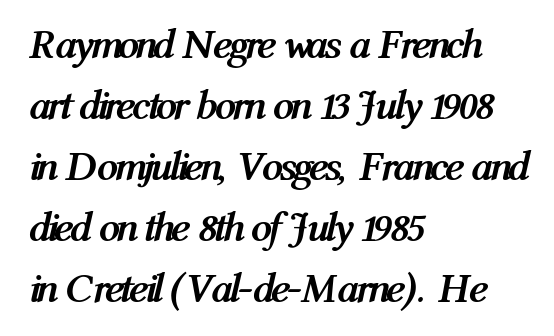
Q: Is the text bold? A: Yes.
Q: Is the text italic (slanted)? A: Yes, it leans right by about 12 degrees.
Q: Is the text underlined? A: No.
Q: How is the paragraph aligned? A: Left-aligned.
Q: Is the spacing between letters normal or unusually wide? A: Normal.
Q: Is the spacing between lines tight, normal or loose? A: Normal.
Q: Width (condensed, normal, or wide)? A: Condensed.
Q: Stroke contrast? A: Medium.
Q: x-height? A: Medium.
Q: Monospaced? A: No.
